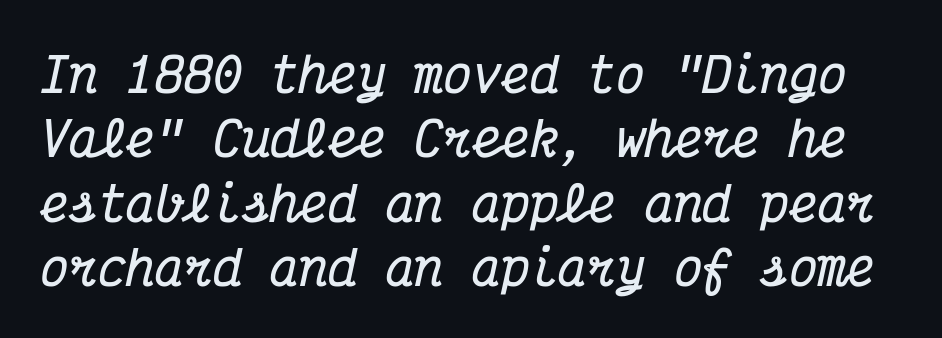
The image shows 48 px bold, condensed serif type, italic (leaning right), monospaced; set normal line spacing (1.34x), normal letter spacing, not underlined; medium stroke contrast and a medium x-height.
